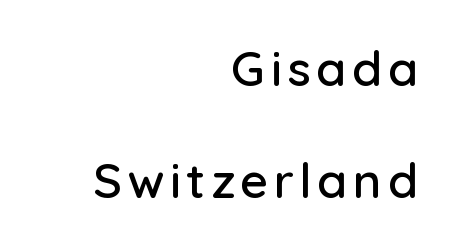
Notice the wide empty band between every row — that's loose leading. Check where the strokes stop: nothing finishes them off — pure sans. The passage is arranged like a letterhead date or caption credit — flush right. Here the designer chose a conventional face with non-uniform glyph widths. Nope, not italic — everything's standing straight.
